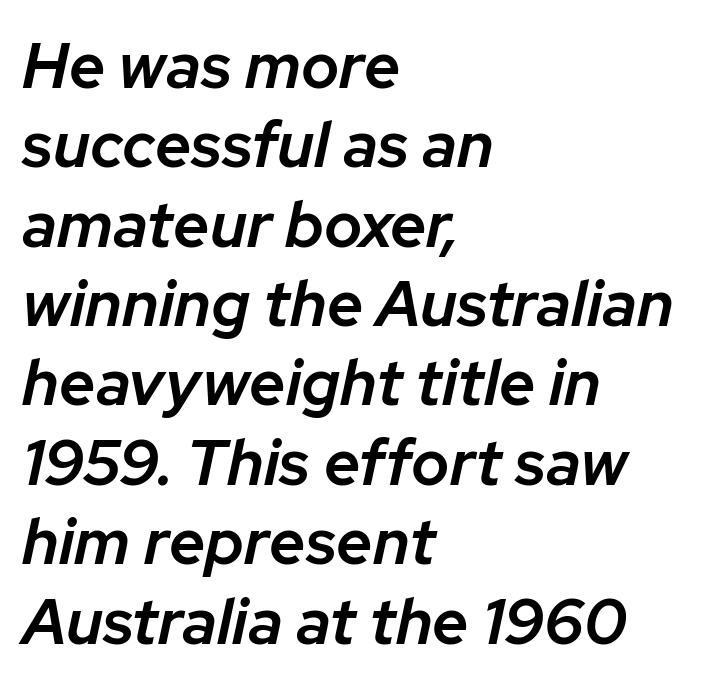
The image shows 64 px semibold type, italic (leaning right); set left-aligned, line spacing 1.24x, normal letter spacing, not underlined; low stroke contrast and a medium x-height.
